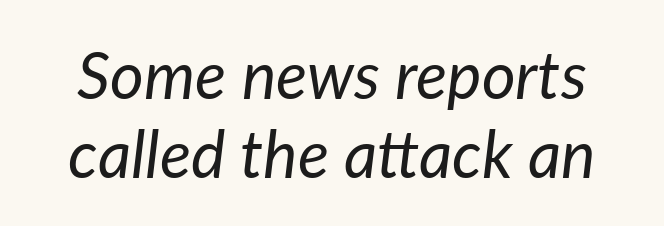
{"italic": "yes", "lean": "right", "slant_degrees": 7, "bold": "no", "weight": "regular", "width": "normal", "stroke_contrast": "low", "x_height": "medium", "monospaced": "no", "underline": "no", "line_spacing_ratio": 1.21, "letter_spacing": "normal", "letter_spacing_em": 0.0, "glyph_px": 65}
